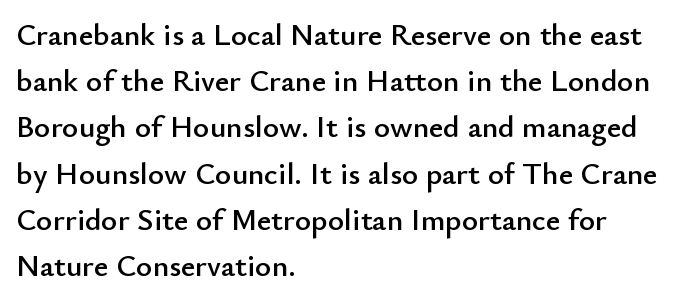
The image shows 31 px sans-serif type, upright; set left-aligned, normal line spacing (1.49x), normal letter spacing, not underlined; low stroke contrast and a small x-height.
